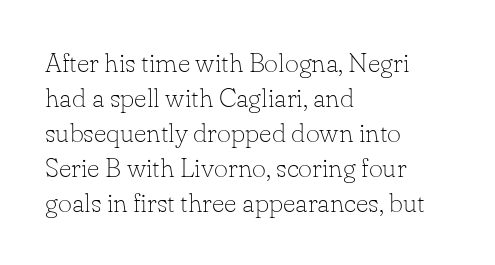
{"italic": "no", "bold": "no", "underline": "no", "align": "left", "line_spacing": "normal", "line_spacing_ratio": 1.3, "letter_spacing": "normal", "letter_spacing_em": 0.0, "glyph_px": 27}
